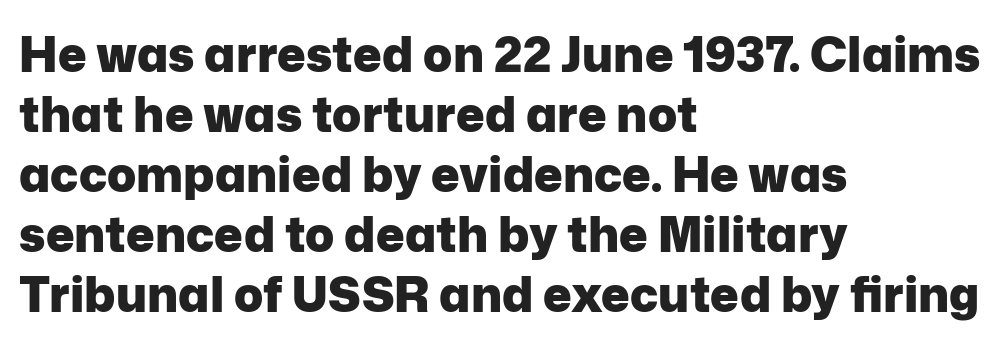
Q: Is the text bold? A: Yes.
Q: Is the text italic (slanted)? A: No, it is upright.
Q: Is the typeface a serif or a sans-serif typeface? A: Sans-serif.
Q: Is the text underlined? A: No.
Q: How is the paragraph aligned? A: Left-aligned.
Q: Is the spacing between letters normal or unusually wide? A: Normal.
Q: Is the spacing between lines tight, normal or loose? A: Normal.
Q: Width (condensed, normal, or wide)? A: Normal.
Q: Stroke contrast? A: Low.
Q: x-height? A: Medium.
Q: Monospaced? A: No.
